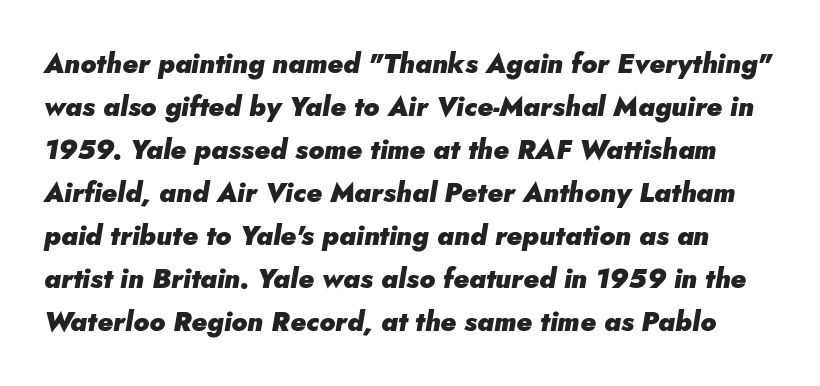
Q: Is the text bold? A: Yes.
Q: Is the text italic (slanted)? A: Yes, it leans right by about 5 degrees.
Q: Is the text underlined? A: No.
Q: Is the spacing between letters normal or unusually wide? A: Normal.
Q: Is the spacing between lines tight, normal or loose? A: Normal.
